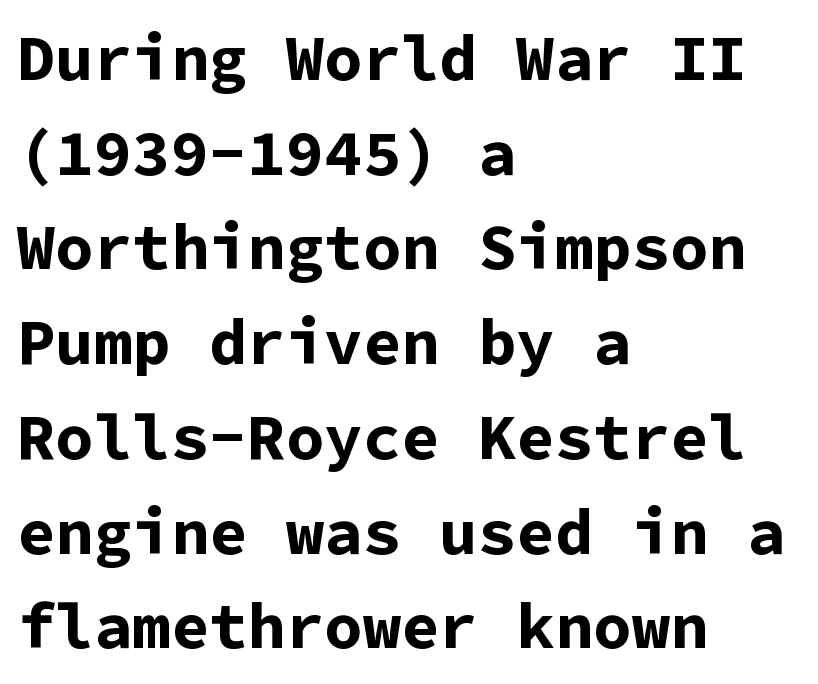
Look at the stroke-to-counter ratio: heavy, a bold. Are there feet on the stems? There aren't — it's a sans. What's the leading like? Ordinary, nothing unusual. The words here are not underlined. A typesetter would call this monospace, since all characters share one set width. The lettering holds an erect, upright posture throughout.
